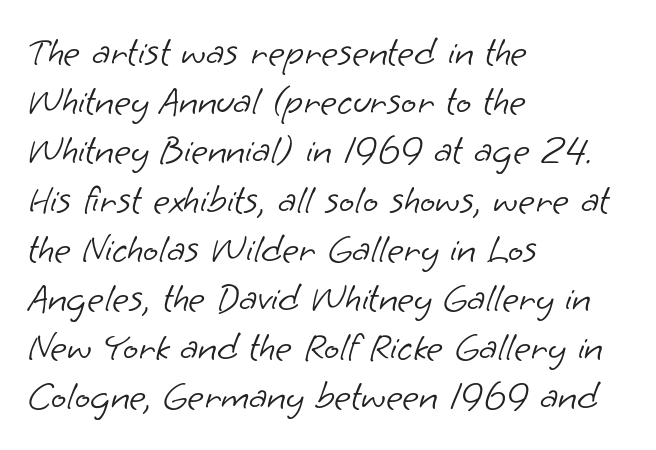
The image shows 40 px light sans-serif type; set left-aligned, line spacing 1.23x, normal letter spacing, not underlined; low stroke contrast and a small x-height.
